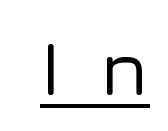
Q: Is the text italic (slanted)? A: No, it is upright.
Q: Is the typeface a serif or a sans-serif typeface? A: Sans-serif.
Q: Is the text underlined? A: Yes.
Q: Is the spacing between letters normal or unusually wide? A: Unusually wide.
Q: Width (condensed, normal, or wide)? A: Normal.
Q: Stroke contrast? A: Low.
Q: x-height? A: Medium.
Q: Monospaced? A: No.
